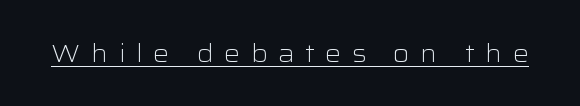
The image shows 25 px text type, upright; set unusually wide letter spacing (+0.42 em), underlined.
